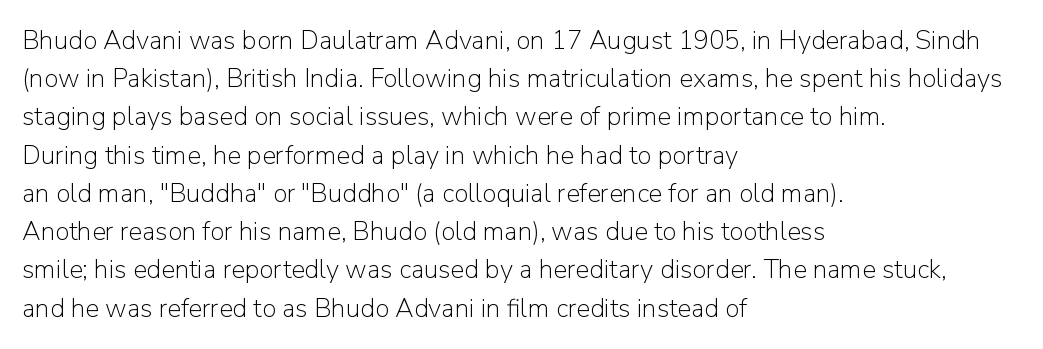
The image shows 26 px text type, upright; set left-aligned, normal line spacing (1.47x), normal letter spacing, not underlined.
